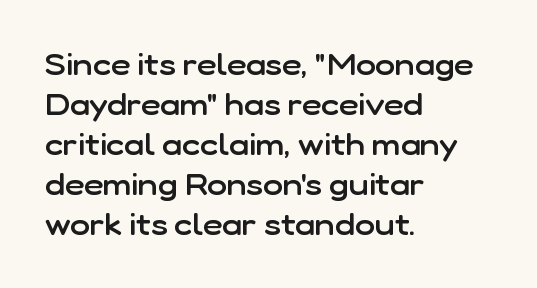
{"serif": "no", "italic": "no", "bold": "semi", "weight": "semibold", "width": "normal", "stroke_contrast": "low", "x_height": "medium", "monospaced": "no", "underline": "no", "align": "left", "line_spacing": "normal", "line_spacing_ratio": 1.33, "letter_spacing": "normal", "letter_spacing_em": 0.0, "glyph_px": 30}
